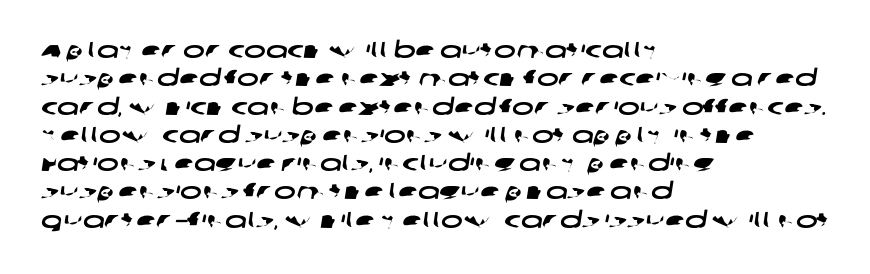
The image shows 23 px text type; set left-aligned, line spacing 1.23x, normal letter spacing, not underlined.
